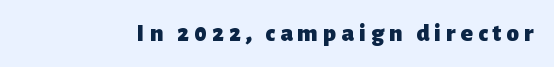
The image shows 25 px bold type, upright; set unusually wide letter spacing (+0.2 em), not underlined.
